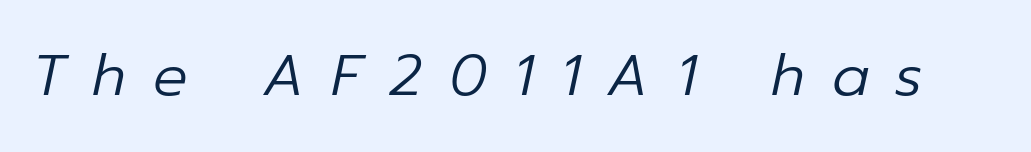
{"italic": "yes", "lean": "right", "slant_degrees": 12, "bold": "no", "weight": "regular", "width": "normal", "stroke_contrast": "low", "x_height": "medium", "monospaced": "no", "underline": "no", "letter_spacing": "wide", "letter_spacing_em": 0.47, "glyph_px": 57}
